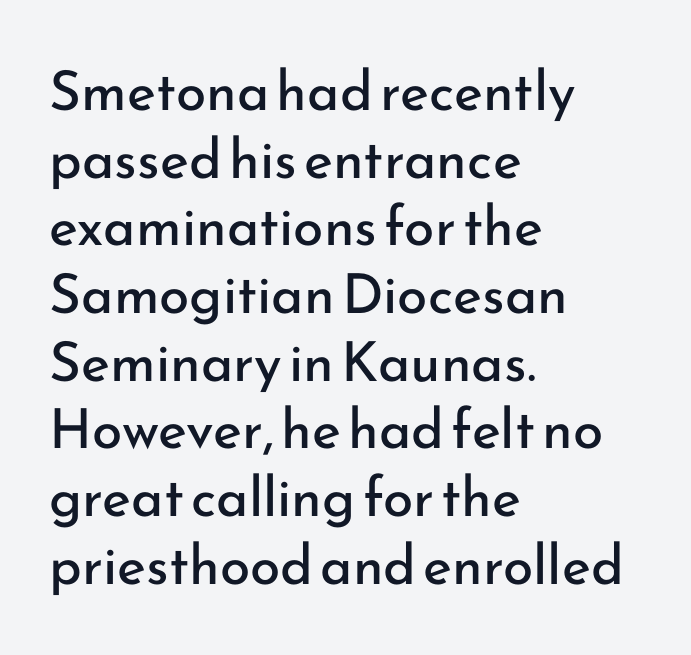
{"serif": "no", "italic": "no", "bold": "no", "weight": "regular", "width": "normal", "stroke_contrast": "low", "x_height": "small", "monospaced": "no", "underline": "no", "align": "left", "line_spacing_ratio": 1.23, "letter_spacing": "normal", "letter_spacing_em": 0.0, "glyph_px": 55}
